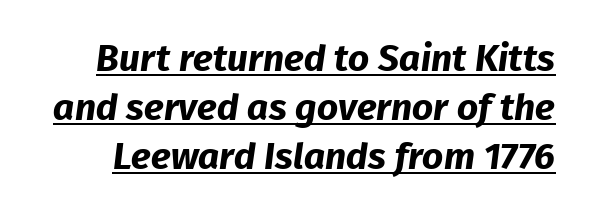
Pretty heavy lettering here — definitely bold. The rendering uses natural spacing where letterforms have individual widths. Rows of type keep a routine distance in the vertical direction. Emphasis is given by a line drawn under the lettering. Check where the strokes stop: nothing finishes them off — pure sans.
